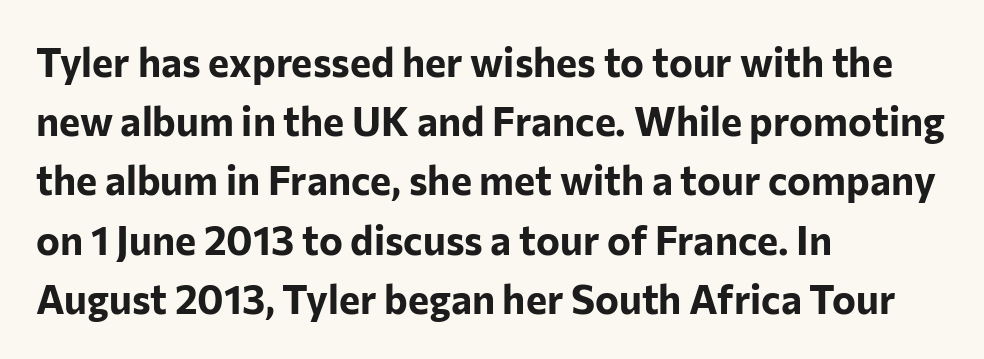
{"serif": "no", "italic": "no", "bold": "yes", "weight": "bold", "width": "normal", "stroke_contrast": "low", "x_height": "medium", "monospaced": "no", "underline": "no", "align": "left", "line_spacing": "normal", "line_spacing_ratio": 1.48, "letter_spacing": "normal", "letter_spacing_em": 0.0, "glyph_px": 40}
